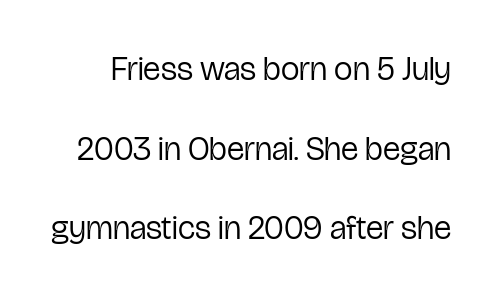
{"serif": "no", "italic": "no", "bold": "no", "weight": "regular", "width": "condensed", "stroke_contrast": "low", "x_height": "medium", "monospaced": "no", "underline": "no", "line_spacing": "loose", "line_spacing_ratio": 2.41, "letter_spacing": "normal", "letter_spacing_em": 0.0, "glyph_px": 33}
